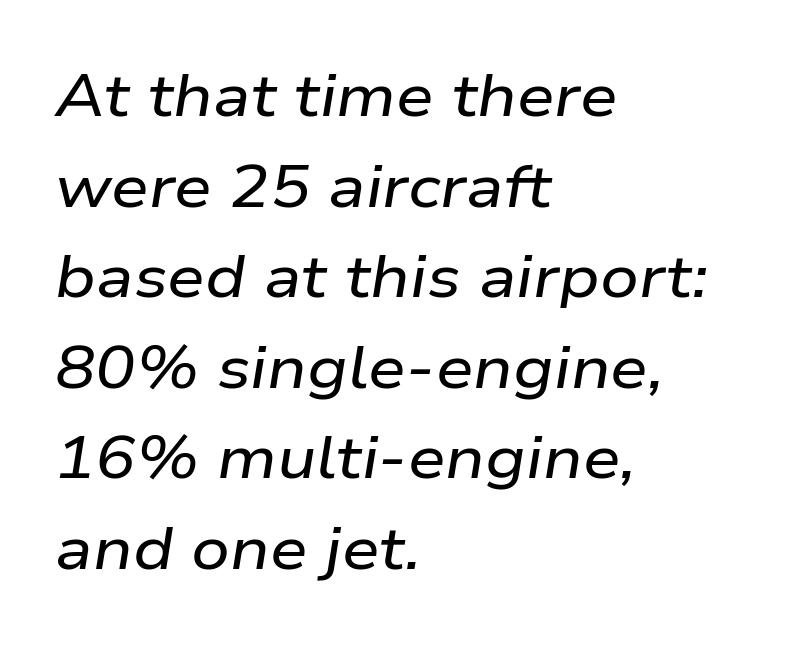
Q: Is the text italic (slanted)? A: Yes, it leans right by about 9 degrees.
Q: Is the text underlined? A: No.
Q: How is the paragraph aligned? A: Left-aligned.
Q: Is the spacing between letters normal or unusually wide? A: Normal.
Q: Is the spacing between lines tight, normal or loose? A: Normal.
Q: Width (condensed, normal, or wide)? A: Wide.
Q: Stroke contrast? A: Low.
Q: x-height? A: Medium.
Q: Monospaced? A: No.
